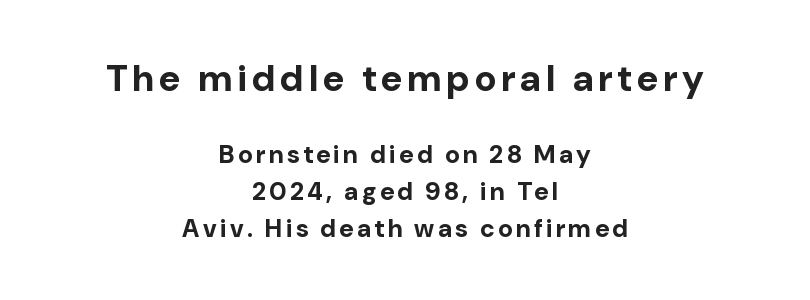
Examine the stroke ends and you'll find no serifs. The rendering uses a bold face; every stroke is thick and dark. This sample uses an upright cut, with every glyph sitting square on the baseline. Bigger letters appear in the top chunk; the bottom chunk is reduced. The rendering uses a moderate line-height, typical for paragraphs. The setting favours the middle, as headings and verse often do.
